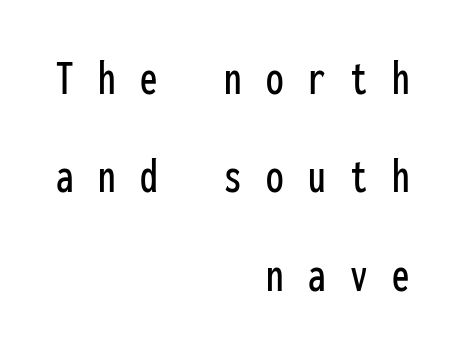
Q: Is the text italic (slanted)? A: No, it is upright.
Q: Is the typeface a serif or a sans-serif typeface? A: Sans-serif.
Q: Is the text underlined? A: No.
Q: How is the paragraph aligned? A: Right-aligned.
Q: Is the spacing between letters normal or unusually wide? A: Unusually wide.
Q: Is the spacing between lines tight, normal or loose? A: Loose.
Q: Width (condensed, normal, or wide)? A: Condensed.
Q: Stroke contrast? A: Low.
Q: x-height? A: Medium.
Q: Monospaced? A: Yes.
